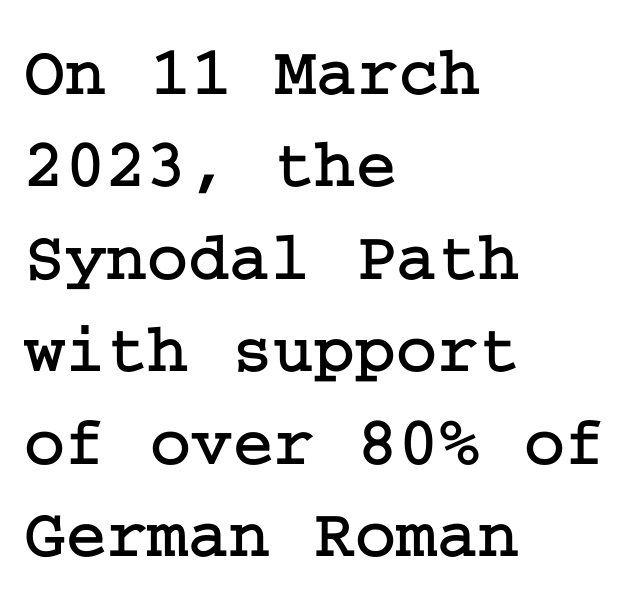
The image shows 70 px serif type, upright; set left-aligned, normal line spacing (1.32x), normal letter spacing, not underlined; low stroke contrast and a medium x-height.
